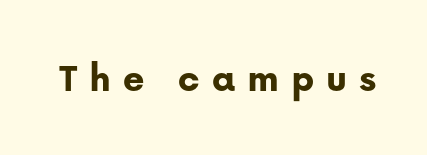
{"serif": "no", "italic": "no", "bold": "yes", "weight": "bold", "width": "normal", "stroke_contrast": "low", "x_height": "medium", "monospaced": "no", "underline": "no", "letter_spacing": "wide", "letter_spacing_em": 0.29, "glyph_px": 41}
